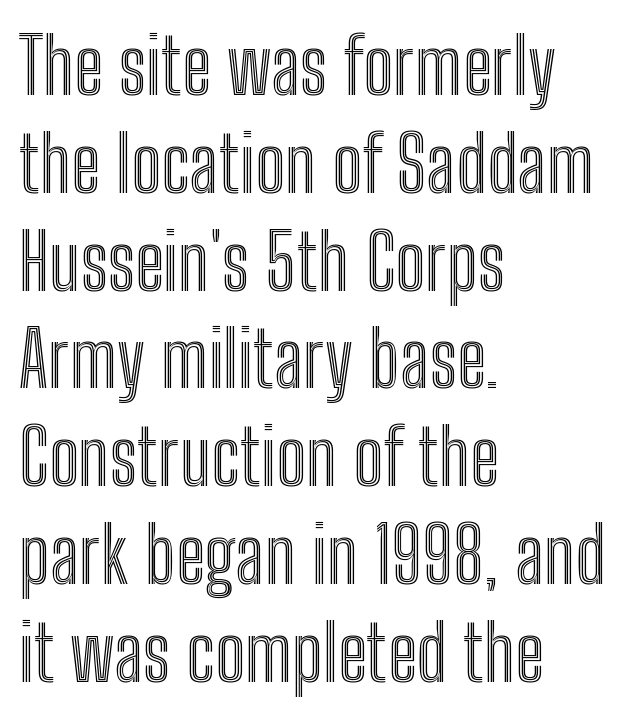
Q: Is the text italic (slanted)? A: No, it is upright.
Q: Is the text underlined? A: No.
Q: How is the paragraph aligned? A: Left-aligned.
Q: Is the spacing between letters normal or unusually wide? A: Normal.
Q: Is the spacing between lines tight, normal or loose? A: Normal.
Q: Width (condensed, normal, or wide)? A: Condensed.
Q: x-height? A: Medium.
Q: Monospaced? A: No.
